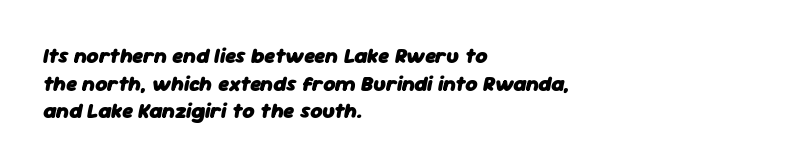
Every letter is thick-stroked: bold, no question. The lines are quadded left. Designer's note — italics engaged. Rule under the text: the space is simply empty. Does extra space separate the letters? No, they use regular spacing.
